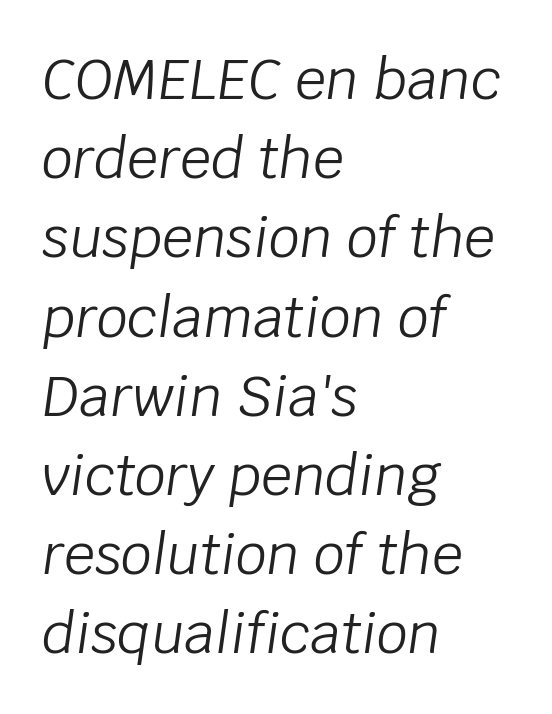
{"italic": "yes", "lean": "right", "slant_degrees": 8, "bold": "no", "weight": "light", "width": "normal", "stroke_contrast": "low", "x_height": "large", "monospaced": "no", "underline": "no", "align": "left", "line_spacing": "normal", "line_spacing_ratio": 1.44, "letter_spacing": "normal", "letter_spacing_em": 0.0, "glyph_px": 55}
